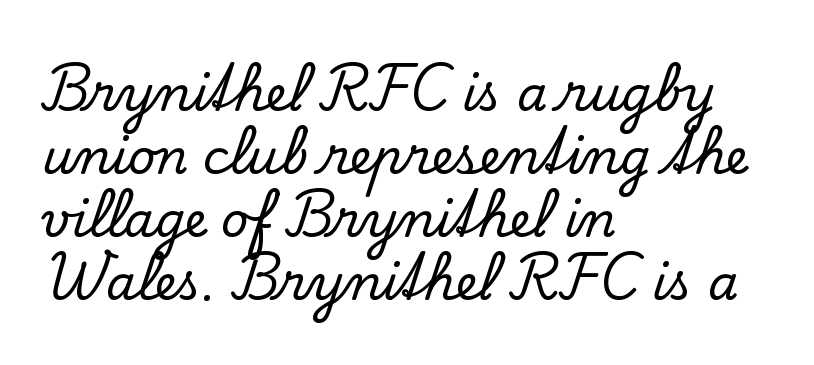
{"serif": "yes", "width": "normal", "stroke_contrast": "low", "x_height": "small", "monospaced": "no", "underline": "no", "align": "left", "line_spacing": "normal", "line_spacing_ratio": 1.31, "letter_spacing": "normal", "letter_spacing_em": 0.0, "glyph_px": 48}
